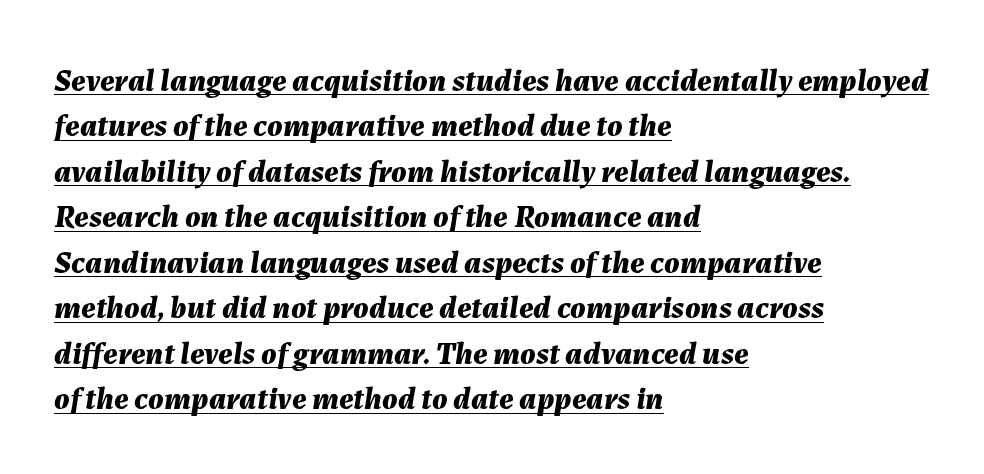
A baseline rule has been typeset under these characters. Heft: maximum for text — a bold. The leading is moderate, giving the passage an even texture. Between one letter and the next there's only the usual sliver of space. The glyphs look as if they've been sheared to an angle. Left-aligned paragraph, ragged on the right.
